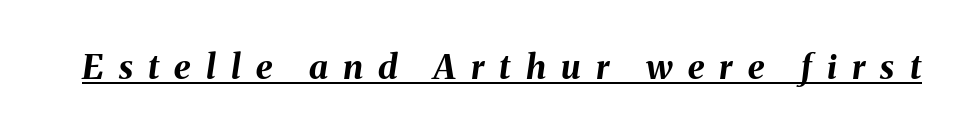
The image shows 34 px bold type, italic (leaning right); set unusually wide letter spacing (+0.45 em), underlined; medium stroke contrast and a medium x-height.
